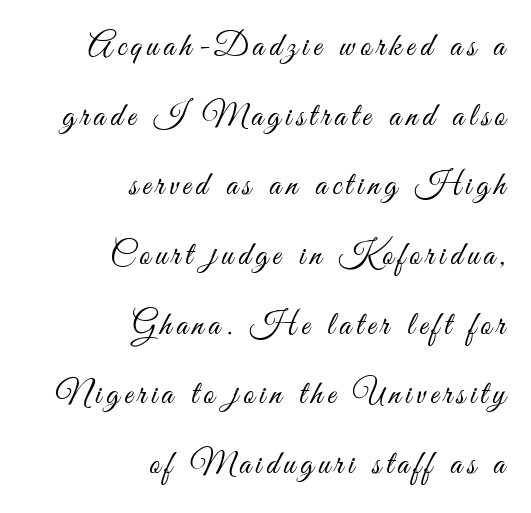
Q: Is the text bold? A: No.
Q: Is the text italic (slanted)? A: Yes.
Q: Is the typeface a serif or a sans-serif typeface? A: Sans-serif.
Q: Is the text underlined? A: No.
Q: How is the paragraph aligned? A: Right-aligned.
Q: Is the spacing between lines tight, normal or loose? A: Loose.
Q: Width (condensed, normal, or wide)? A: Condensed.
Q: Stroke contrast? A: Medium.
Q: x-height? A: Small.
Q: Monospaced? A: No.
